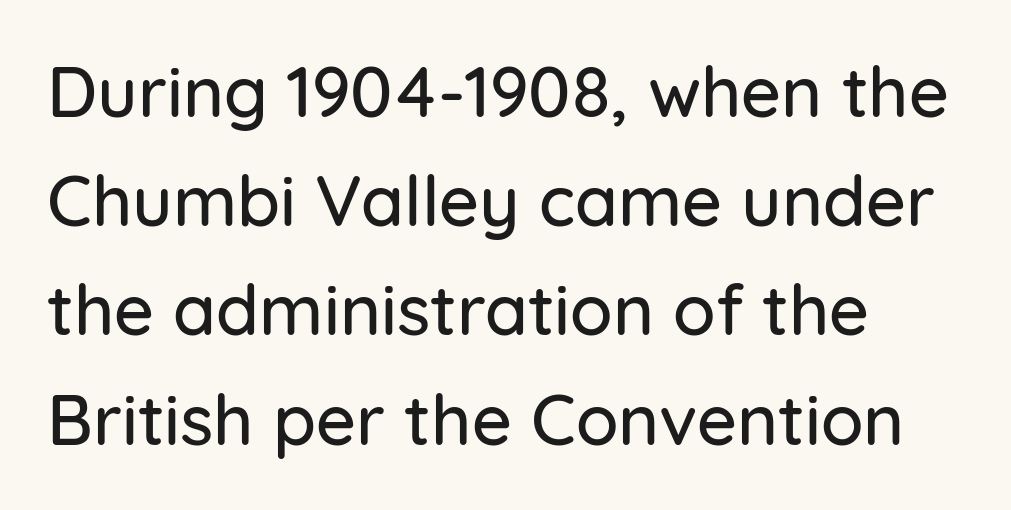
The type is set solid horizontally, with unmodified tracking. If you measured baseline to baseline, you'd find a middling distance. These lines stack with their left ends in a neat column. The face used here is a sans, in the tradition of grotesques and geometrics. Proportional: the letters do not fall into vertical columns. Posture: straight, roman, zero tilt.
